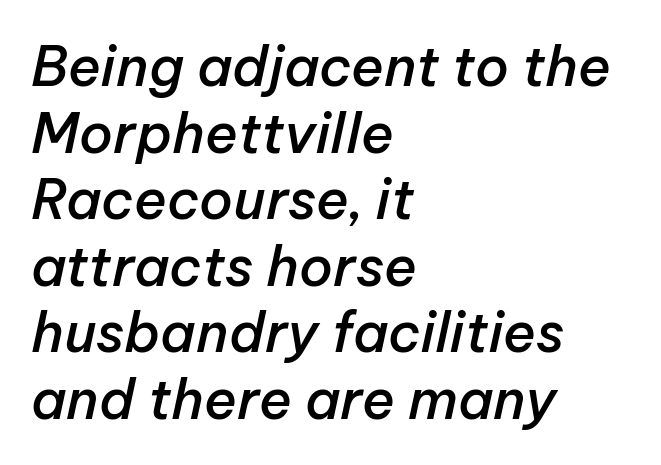
{"italic": "yes", "lean": "right", "slant_degrees": 12, "bold": "semi", "weight": "semibold", "width": "normal", "stroke_contrast": "low", "x_height": "medium", "monospaced": "no", "underline": "no", "align": "left", "line_spacing_ratio": 1.21, "letter_spacing": "normal", "letter_spacing_em": 0.0, "glyph_px": 55}
